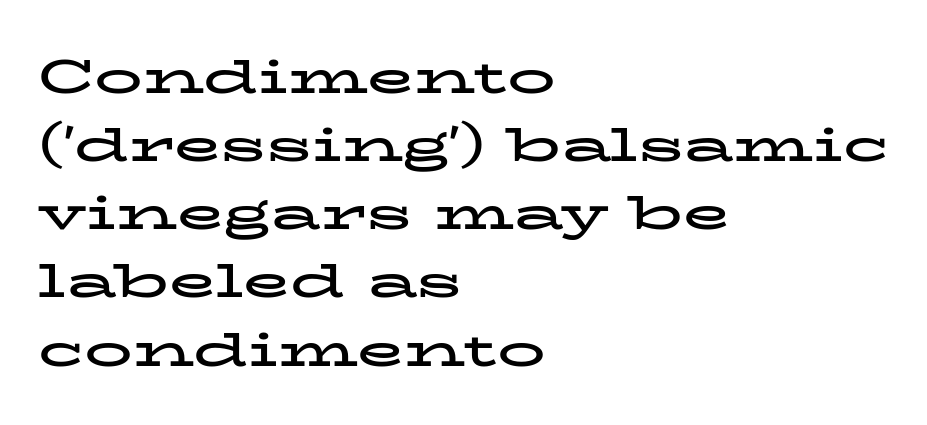
The image shows 48 px bold, wide serif type, upright; set left-aligned, normal line spacing (1.42x), normal letter spacing, not underlined; low stroke contrast and a medium x-height.
